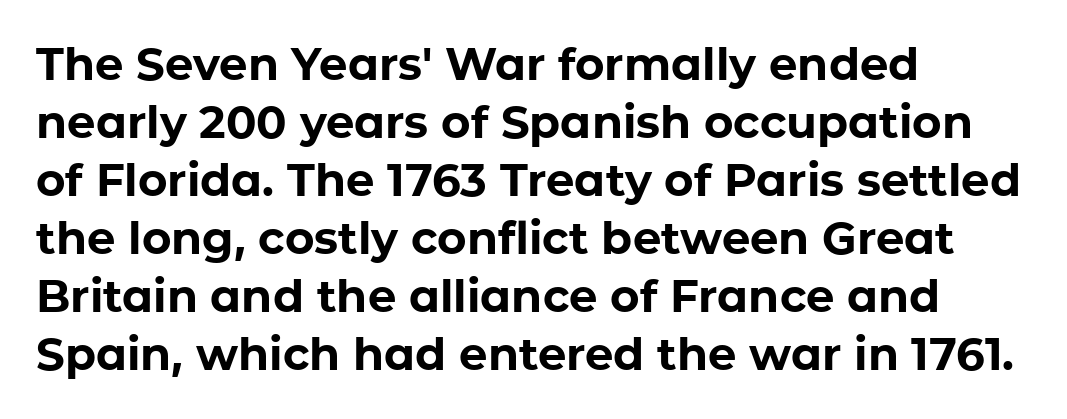
Q: Is the text bold? A: Yes.
Q: Is the text italic (slanted)? A: No, it is upright.
Q: Is the typeface a serif or a sans-serif typeface? A: Sans-serif.
Q: Is the text underlined? A: No.
Q: How is the paragraph aligned? A: Left-aligned.
Q: Is the spacing between letters normal or unusually wide? A: Normal.
Q: Is the spacing between lines tight, normal or loose? A: Normal.
Q: Width (condensed, normal, or wide)? A: Normal.
Q: Stroke contrast? A: Low.
Q: x-height? A: Medium.
Q: Monospaced? A: No.
